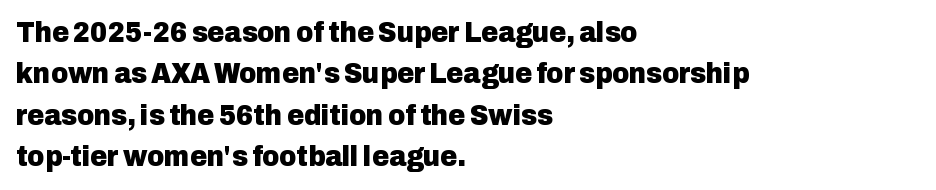
Examine the stroke ends and you'll find no serifs. The letters stand straight up with perfectly vertical stems. On the weight axis this lands at bold, roughly 700. Note the varied advance widths — an 'i' is clearly narrower than an 'm'. Typeset ragged right — the left edge is the straight one. Anything drawn beneath the words? Only blank space.
